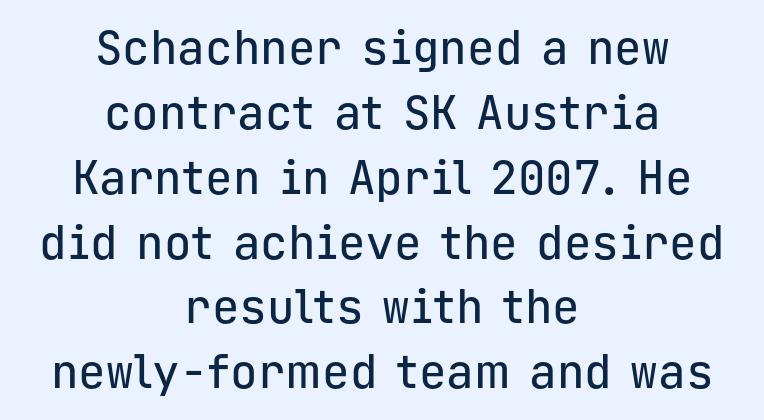
Posture: straight, roman, zero tilt. Compared with typical paragraphs, the rows here are spaced about the same. Anything drawn beneath the words? Only blank space. In CSS terms this would be text-align: center. The characters display no serif detailing; their extremities are plain.
